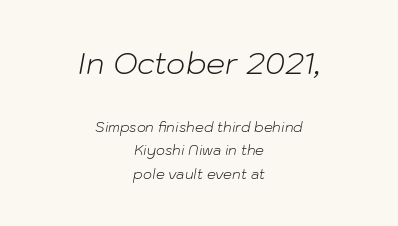
Varying glyph widths throughout — classic text-font behaviour. The passage shown stacks its lines at a standard gap. The horizontal fit of the characters is conventional and even. Block one is the big one; block two sits smaller underneath.
